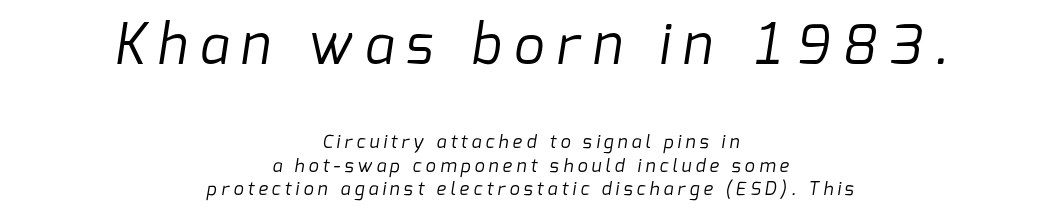
Reading top to bottom, the characters get smaller at the block break. Each new line begins a customary step beneath the previous one. The letters look calm and open, with moderate or lighter stems. Tracking here is generous; glyphs stand well apart from one another. Think of a printed novel: that variable character pitch is what you see here. The gap between lines stays unmarked.
